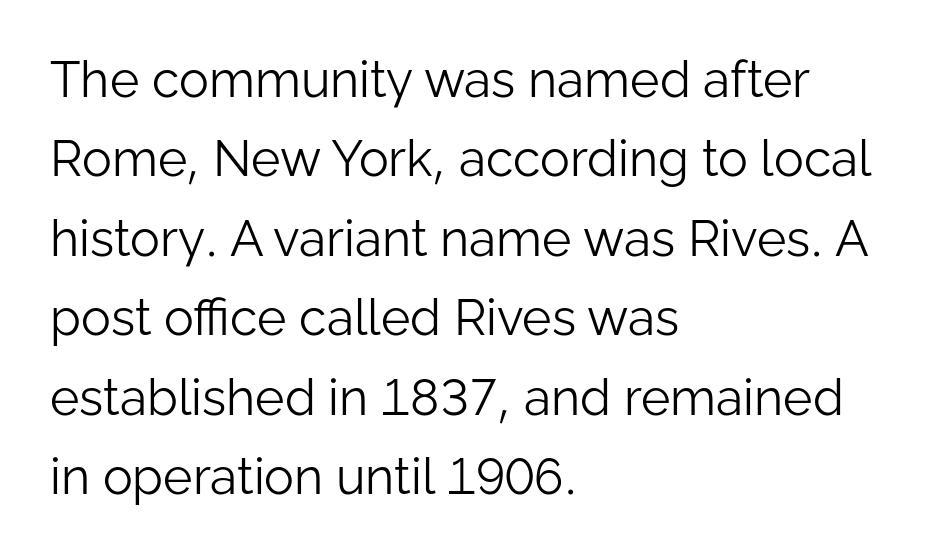
{"serif": "no", "italic": "no", "bold": "no", "weight": "light", "width": "normal", "stroke_contrast": "low", "x_height": "medium", "monospaced": "no", "underline": "no", "align": "left", "line_spacing": "normal", "line_spacing_ratio": 1.59, "letter_spacing": "normal", "letter_spacing_em": 0.0, "glyph_px": 50}
